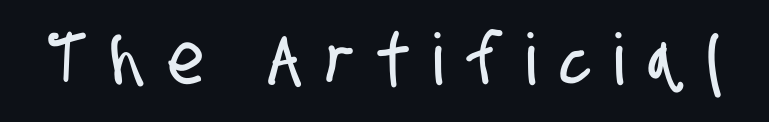
{"serif": "no", "width": "condensed", "stroke_contrast": "low", "x_height": "large", "monospaced": "no", "underline": "no", "letter_spacing": "wide", "letter_spacing_em": 0.34, "glyph_px": 71}
